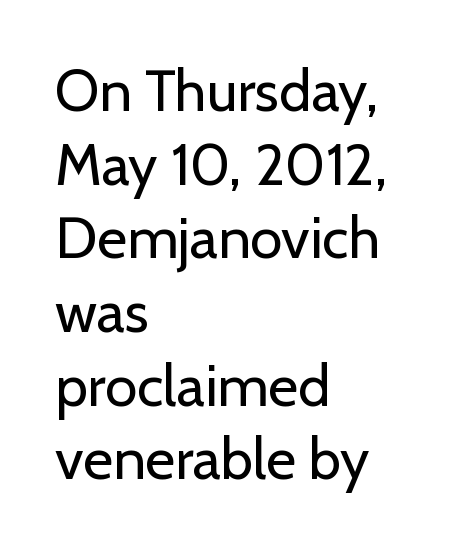
Q: Is the text bold? A: No.
Q: Is the text italic (slanted)? A: No, it is upright.
Q: Is the typeface a serif or a sans-serif typeface? A: Sans-serif.
Q: Is the text underlined? A: No.
Q: How is the paragraph aligned? A: Left-aligned.
Q: Is the spacing between letters normal or unusually wide? A: Normal.
Q: Is the spacing between lines tight, normal or loose? A: Normal.
Q: Width (condensed, normal, or wide)? A: Normal.
Q: Stroke contrast? A: Low.
Q: x-height? A: Medium.
Q: Monospaced? A: No.
